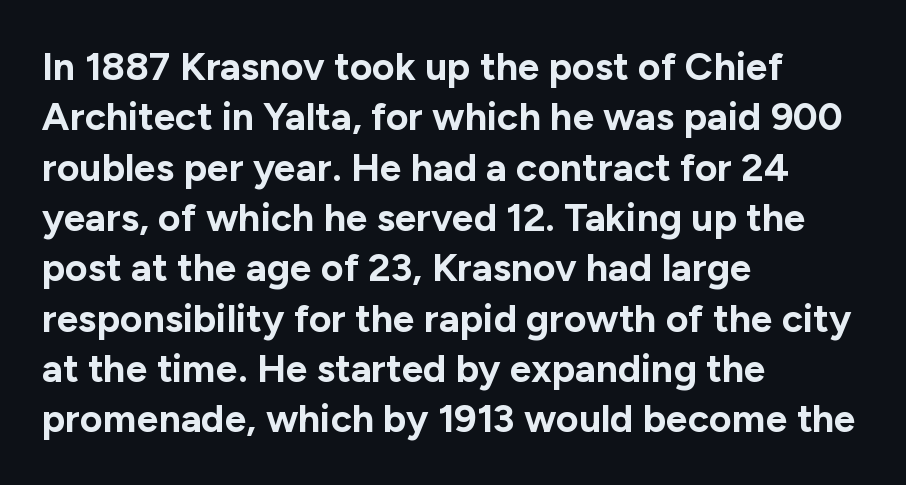
{"serif": "no", "italic": "no", "bold": "yes", "weight": "bold", "width": "normal", "stroke_contrast": "low", "x_height": "medium", "monospaced": "no", "underline": "no", "align": "left", "line_spacing": "normal", "line_spacing_ratio": 1.29, "letter_spacing": "normal", "letter_spacing_em": 0.0, "glyph_px": 39}
